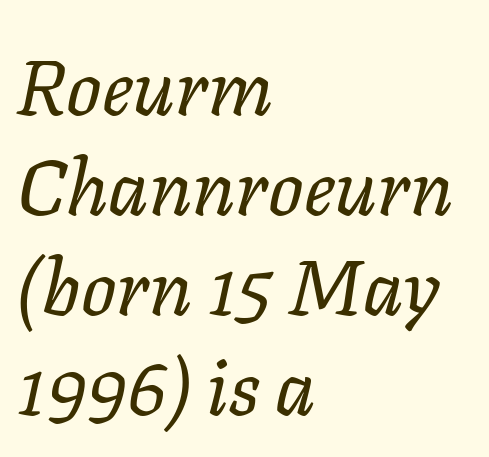
Q: Is the text bold? A: No.
Q: Is the text italic (slanted)? A: Yes, it leans right by about 11 degrees.
Q: Is the text underlined? A: No.
Q: How is the paragraph aligned? A: Left-aligned.
Q: Is the spacing between letters normal or unusually wide? A: Normal.
Q: Is the spacing between lines tight, normal or loose? A: Normal.
Q: Width (condensed, normal, or wide)? A: Normal.
Q: Stroke contrast? A: Low.
Q: x-height? A: Medium.
Q: Monospaced? A: No.
